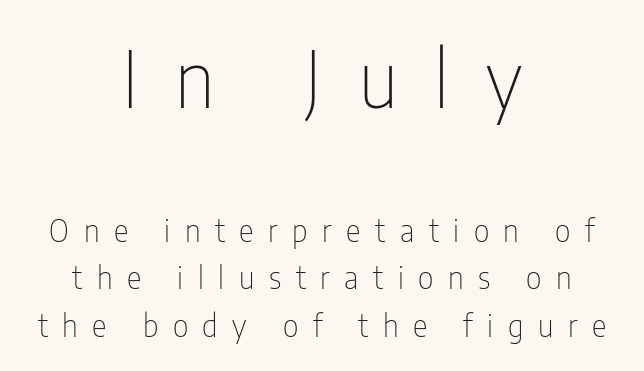
Q: Is the text bold? A: No.
Q: Is the text italic (slanted)? A: No, it is upright.
Q: Is the typeface a serif or a sans-serif typeface? A: Sans-serif.
Q: Is the text underlined? A: No.
Q: How is the paragraph aligned? A: Centered.
Q: Is the spacing between letters normal or unusually wide? A: Unusually wide.
Q: Is the spacing between lines tight, normal or loose? A: Normal.
Q: Which block of text is set in a larger size, the first (top) or the second (bottom)? A: The first (top) one.
Q: Width (condensed, normal, or wide)? A: Condensed.
Q: Stroke contrast? A: Low.
Q: x-height? A: Medium.
Q: Monospaced? A: No.
